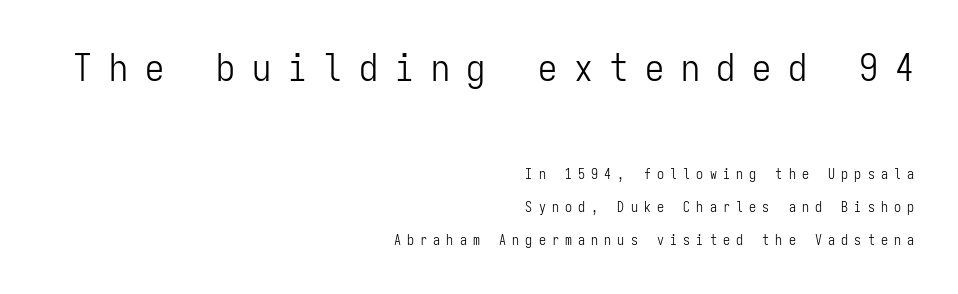
Line endings align vertically; line beginnings do not. Widely set lines give the paragraph a tall, airy silhouette. Does the lettering tilt? It doesn't — this is upright. This rendering features lettering with no underline. Looks like terminal output: every glyph gets an equal slot. The letters look calm and open, with moderate or lighter stems.
